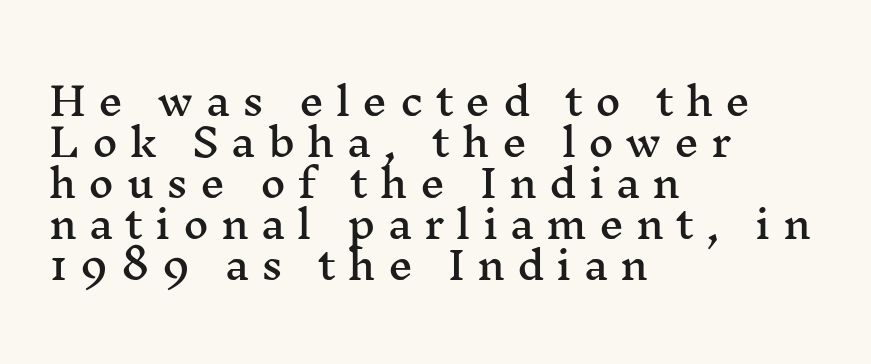
The image shows 39 px wide serif type, upright; set left-aligned, tight line spacing (1.05x), unusually wide letter spacing (+0.31 em), not underlined; medium stroke contrast and a medium x-height.
